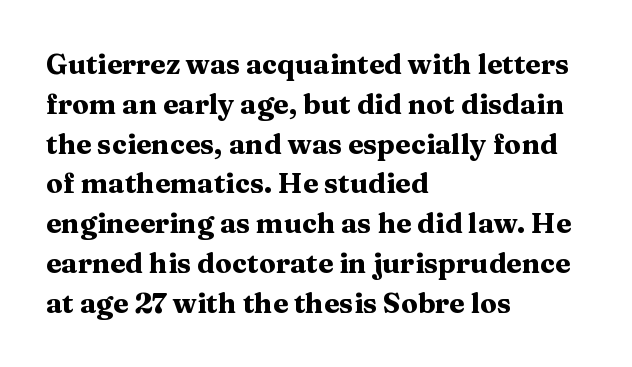
The paragraph shown leans on its left margin. The vertical gap from one line to the next is medium. Rule under the text: the space is simply empty. You could not count columns in this text — the font is proportionally spaced. Tracking value appears to be zero — textbook default spacing.
